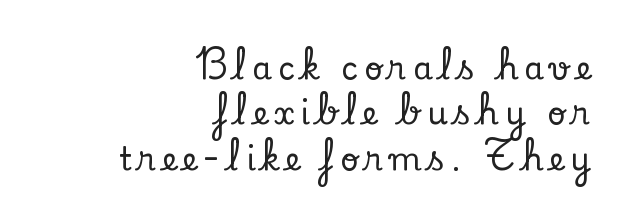
The image shows 32 px serif type, upright; set right-aligned, normal line spacing (1.42x), not underlined; low stroke contrast and a small x-height.
